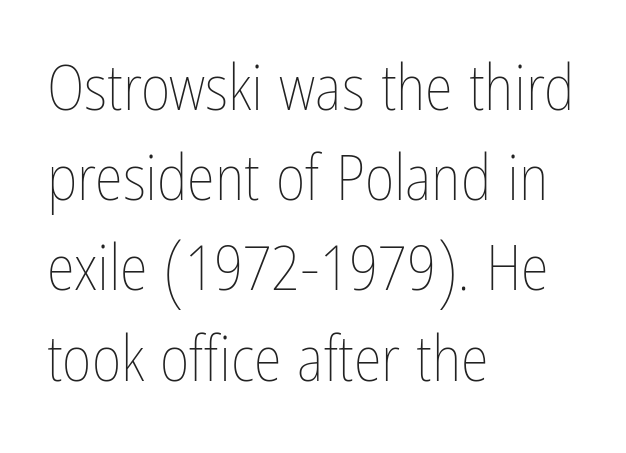
Q: Is the text bold? A: No.
Q: Is the text italic (slanted)? A: No, it is upright.
Q: Is the text underlined? A: No.
Q: How is the paragraph aligned? A: Left-aligned.
Q: Is the spacing between letters normal or unusually wide? A: Normal.
Q: Is the spacing between lines tight, normal or loose? A: Normal.
Q: Width (condensed, normal, or wide)? A: Condensed.
Q: Stroke contrast? A: Low.
Q: x-height? A: Medium.
Q: Monospaced? A: No.
